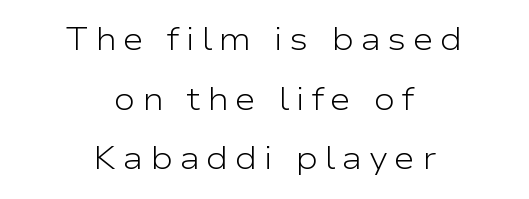
The image shows 32 px light, wide sans-serif type, upright; set centered, line spacing 1.86x, unusually wide letter spacing (+0.2 em), not underlined; low stroke contrast and a medium x-height.
